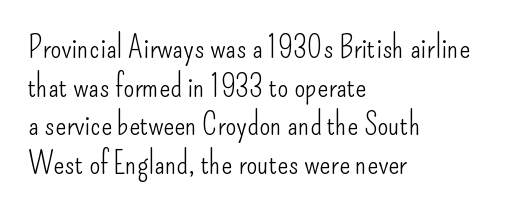
Q: Is the text bold? A: No.
Q: Is the text italic (slanted)? A: No, it is upright.
Q: Is the typeface a serif or a sans-serif typeface? A: Sans-serif.
Q: Is the text underlined? A: No.
Q: How is the paragraph aligned? A: Left-aligned.
Q: Is the spacing between letters normal or unusually wide? A: Normal.
Q: Width (condensed, normal, or wide)? A: Condensed.
Q: Stroke contrast? A: Low.
Q: x-height? A: Small.
Q: Monospaced? A: No.
